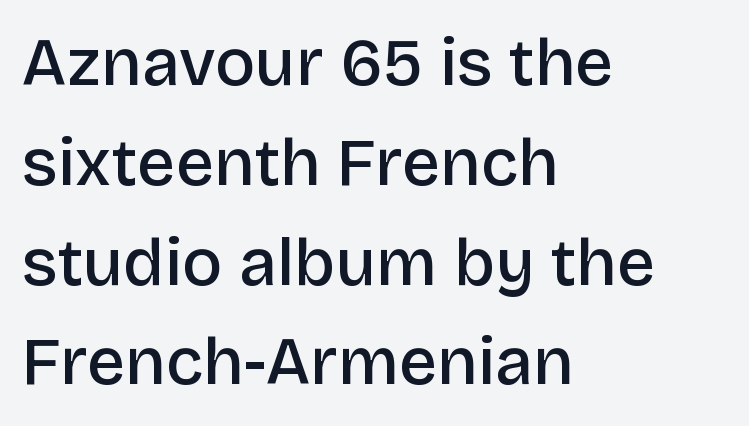
To sum up the face: it is a sans, with no serifs. The passage shown has conventional tracking throughout. Do the characters align in a grid? No, the font is proportional. Notice how the stems are strictly vertical — no italics here. Its strokes are somewhat broadened, the hallmark of semibold type. The words here are not underlined.
